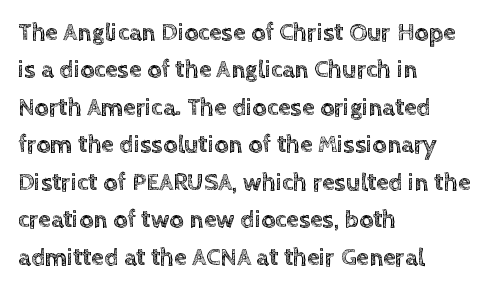
{"italic": "no", "underline": "no", "align": "left", "line_spacing": "normal", "line_spacing_ratio": 1.5, "letter_spacing": "normal", "letter_spacing_em": 0.0, "glyph_px": 25}
